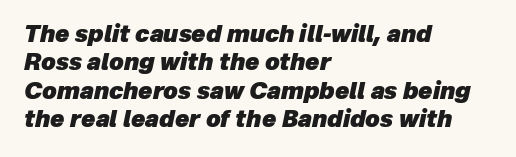
The image shows 23 px bold type, italic (leaning right); set left-aligned, line spacing 1.23x, normal letter spacing, not underlined.
